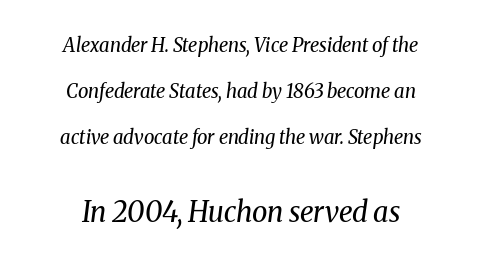
The image shows 28 px regular-weight serif type, italic (leaning right); set centered, loose line spacing (2.43x), normal letter spacing, not underlined; the second (bottom) block is 1.47x larger; medium stroke contrast and a medium x-height.
